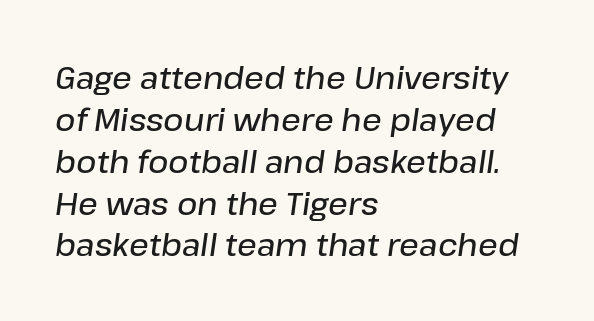
The image shows 31 px semibold type, italic (leaning right); set left-aligned, normal line spacing (1.35x), normal letter spacing, not underlined; low stroke contrast and a medium x-height.
